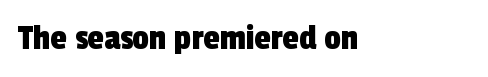
Q: Is the typeface a serif or a sans-serif typeface? A: Sans-serif.
Q: Is the text underlined? A: No.
Q: Is the spacing between letters normal or unusually wide? A: Normal.
Q: Width (condensed, normal, or wide)? A: Condensed.
Q: x-height? A: Medium.
Q: Monospaced? A: No.
